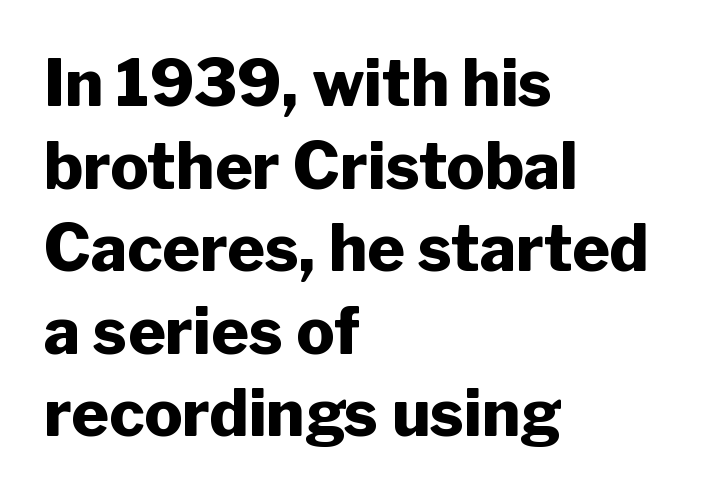
The image shows 64 px heavy sans-serif type, upright; set left-aligned, normal line spacing (1.29x), normal letter spacing, not underlined; low stroke contrast and a medium x-height.
